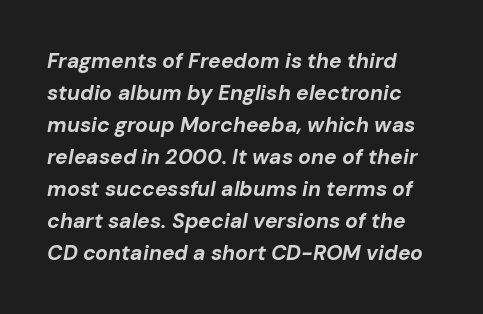
Q: Is the text bold? A: Yes.
Q: Is the text italic (slanted)? A: Yes, it leans right by about 10 degrees.
Q: Is the text underlined? A: No.
Q: Is the spacing between letters normal or unusually wide? A: Normal.
Q: Is the spacing between lines tight, normal or loose? A: Normal.
